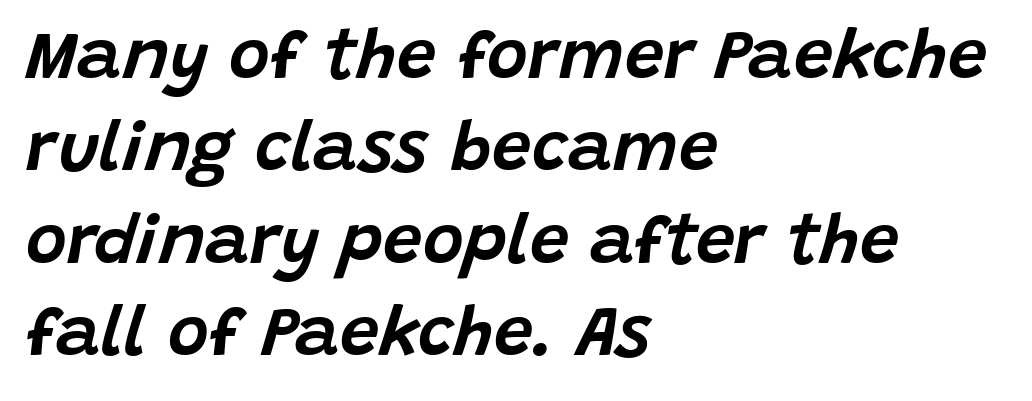
The image shows 70 px text type, italic (leaning right); set left-aligned, normal line spacing (1.32x), normal letter spacing, not underlined; low stroke contrast and a large x-height.
